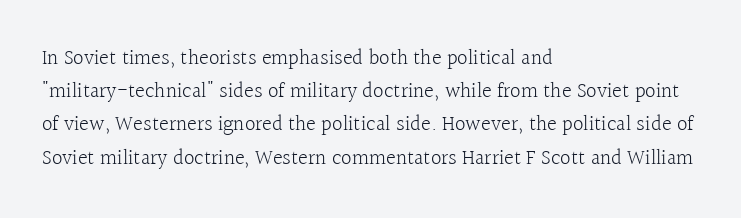
The face looks like a standard text weight, possibly lighter. Short and long lines alike share a common starting point at left. Vertically, the passage feels balanced, rows spaced as you'd expect. A bare baseline throughout the passage. Here the glyphs are tracked normally, forming tight word shapes.
